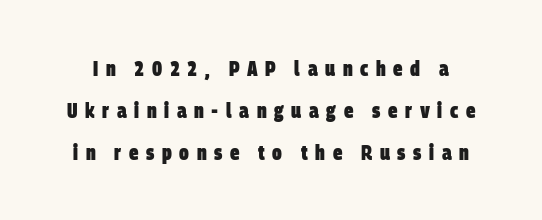
The image shows 21 px bold type; set loose line spacing (2.0x), unusually wide letter spacing (+0.36 em), not underlined.
